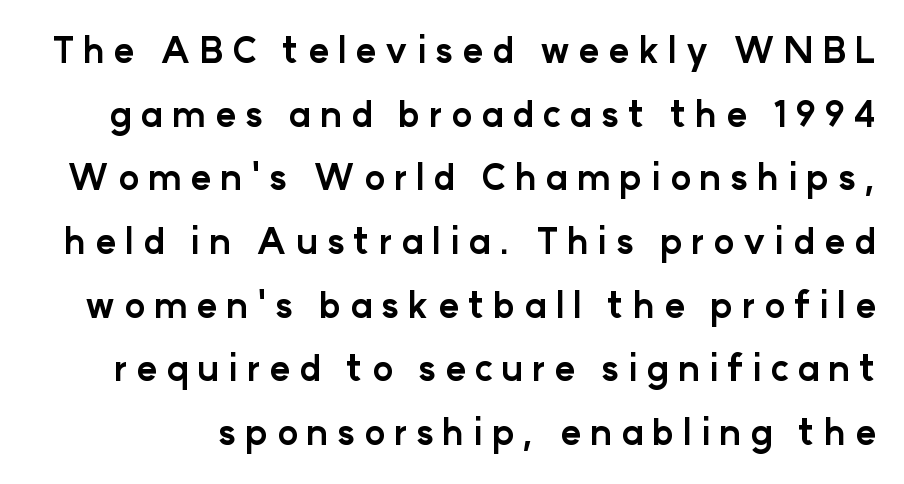
{"serif": "no", "italic": "no", "bold": "yes", "weight": "bold", "width": "normal", "stroke_contrast": "low", "x_height": "medium", "monospaced": "no", "underline": "no", "line_spacing_ratio": 1.82, "letter_spacing": "wide", "letter_spacing_em": 0.25, "glyph_px": 35}
